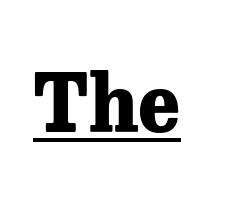
The letterforms sit shoulder to shoulder at normal distance. A typesetter would mark this as roman, not italic. The sample has been set heavy, in full bold. What decoration does the sample have? An underline.
